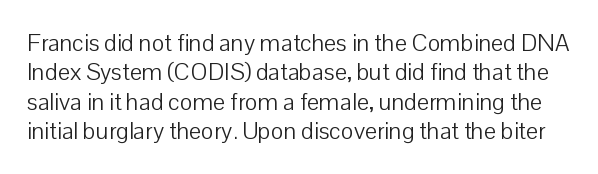
{"italic": "no", "bold": "no", "underline": "no", "line_spacing_ratio": 1.22, "letter_spacing": "normal", "letter_spacing_em": 0.0, "glyph_px": 24}
